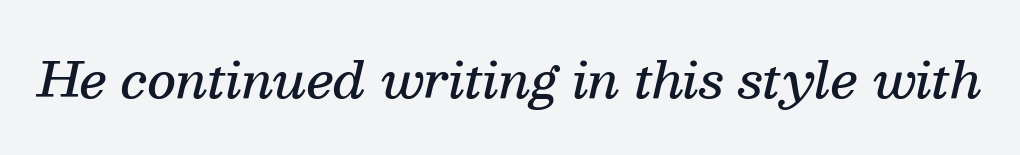
Each word holds together tightly as a unit, with standard inter-letter gaps. Character widths vary here, with narrow letters taking less room than wide ones. Unmarked baselines from the first word to the last. The font's italic variant was chosen for this text. The face used here is seriffed, in the tradition of book romans.
